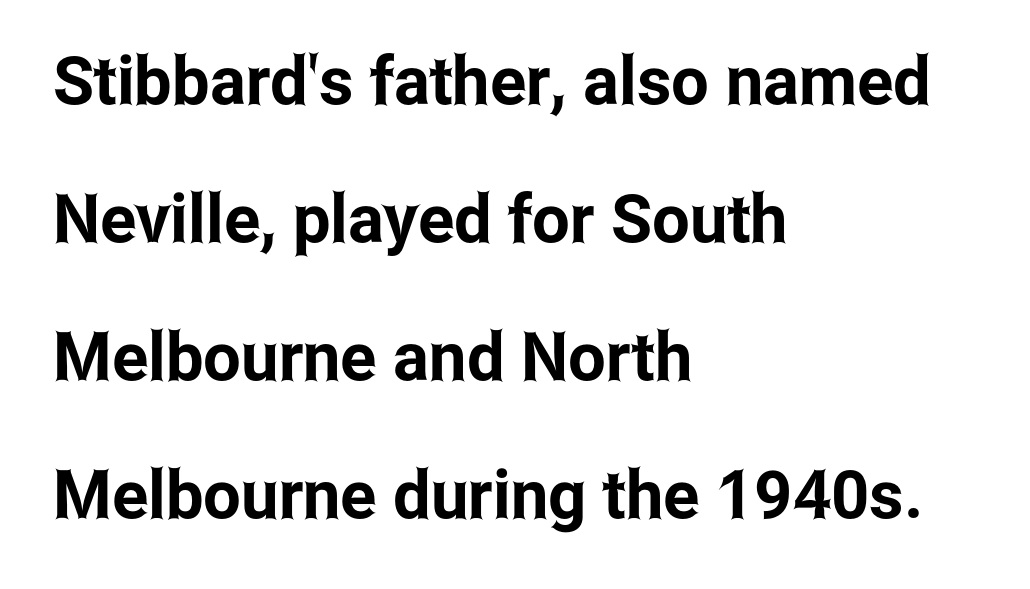
The image shows 67 px condensed sans-serif type, upright; set left-aligned, loose line spacing (2.06x), normal letter spacing, not underlined; low stroke contrast and a medium x-height.
